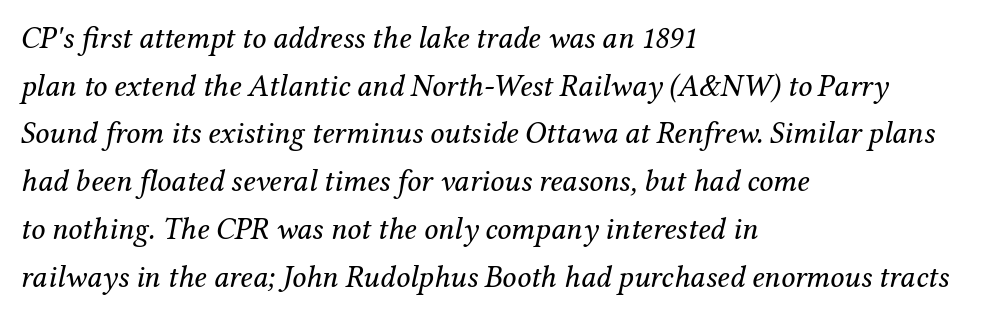
Q: Is the text bold? A: No.
Q: Is the text italic (slanted)? A: Yes, it leans right by about 12 degrees.
Q: Is the typeface a serif or a sans-serif typeface? A: Serif.
Q: Is the text underlined? A: No.
Q: How is the paragraph aligned? A: Left-aligned.
Q: Is the spacing between letters normal or unusually wide? A: Normal.
Q: Is the spacing between lines tight, normal or loose? A: Normal.
Q: Width (condensed, normal, or wide)? A: Normal.
Q: Stroke contrast? A: Medium.
Q: x-height? A: Medium.
Q: Monospaced? A: No.
